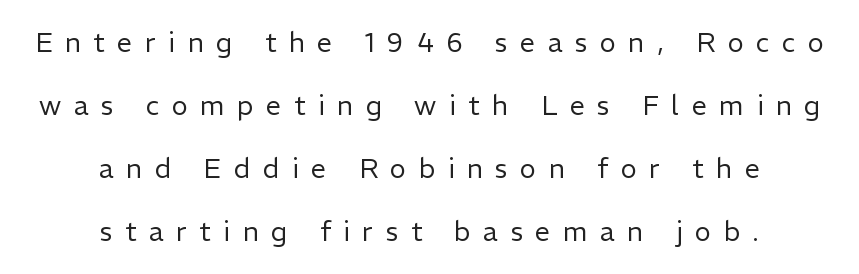
A typesetter would call this leading open, well beyond the default. Descender tails drop into unmarked territory. This reads as an unemphasized weight, regular at the heaviest. The rag falls on both sides of this text block equally. Letter spacing: wide. This is roman type, the default non-slanted kind.
